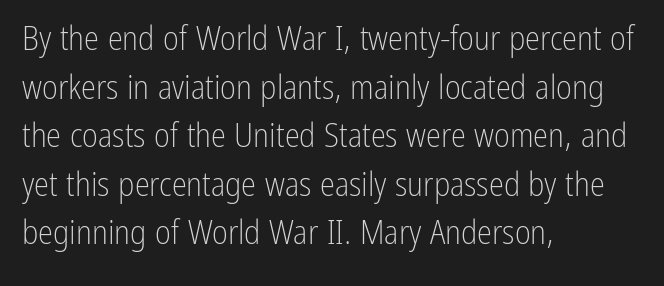
Q: Is the text bold? A: No.
Q: Is the text italic (slanted)? A: No, it is upright.
Q: Is the typeface a serif or a sans-serif typeface? A: Sans-serif.
Q: Is the text underlined? A: No.
Q: How is the paragraph aligned? A: Left-aligned.
Q: Is the spacing between letters normal or unusually wide? A: Normal.
Q: Is the spacing between lines tight, normal or loose? A: Normal.
Q: Width (condensed, normal, or wide)? A: Condensed.
Q: Stroke contrast? A: Low.
Q: x-height? A: Medium.
Q: Monospaced? A: No.
